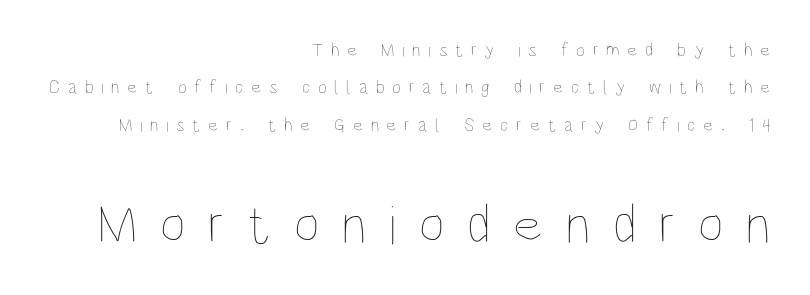
The image shows 56 px thin, condensed type, upright; set right-aligned, loose line spacing (1.97x), unusually wide letter spacing (+0.41 em), not underlined; the second (bottom) block is 2.95x larger; low stroke contrast and a large x-height.
